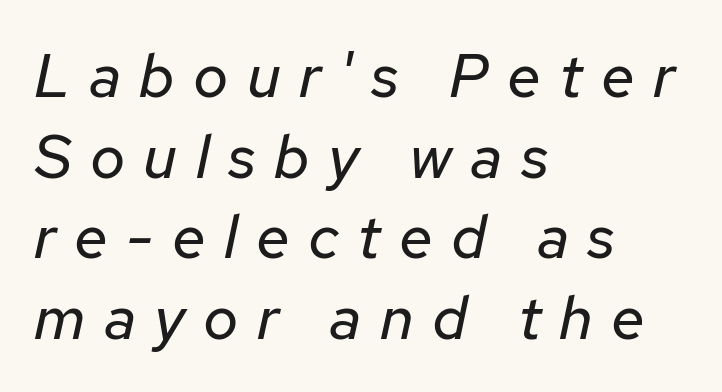
The passage shown is typed in a proportional face where columns would drift. Letters have the restrained weight of plain body copy at most. These lines stack with their left ends in a neat column. The face used here is rendered with a markedly widened letterfit.
